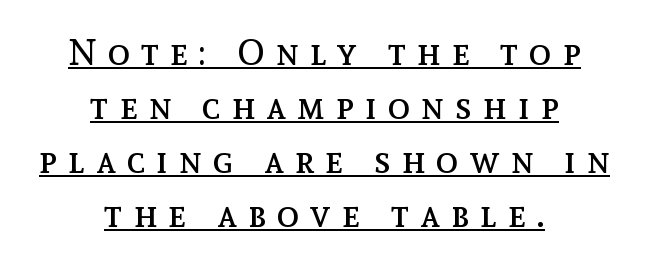
{"italic": "no", "bold": "no", "weight": "regular", "width": "normal", "x_height": "medium", "monospaced": "no", "underline": "yes", "align": "center", "line_spacing": "normal", "line_spacing_ratio": 1.46, "letter_spacing": "wide", "letter_spacing_em": 0.3, "glyph_px": 37}
